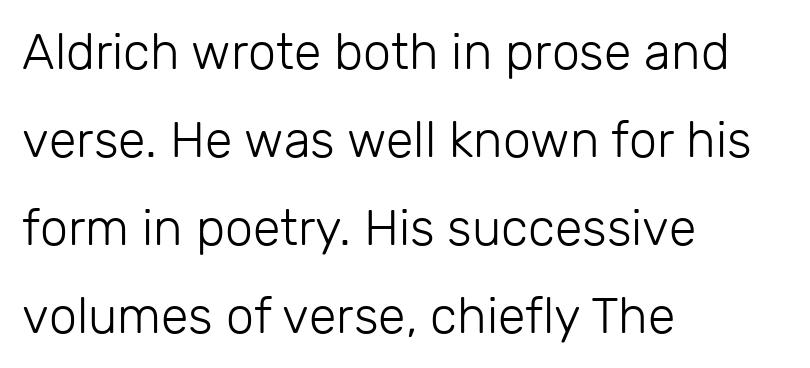
The image shows 50 px light sans-serif type, upright; set left-aligned, line spacing 1.76x, normal letter spacing, not underlined; low stroke contrast and a medium x-height.
